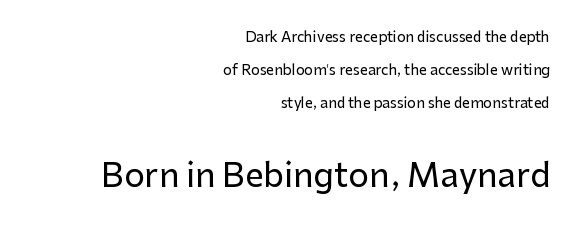
What kind of face is this? One without serifs — a sans. Scale increases going downward across the two blocks. The passage shown is typed in a proportional face where columns would drift. The foot of each line stays bare and open. The typesetter chose a ragged-left arrangement here.
